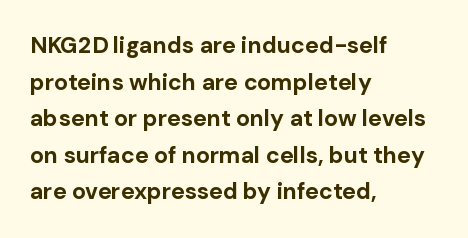
Q: Is the text bold? A: Yes.
Q: Is the text italic (slanted)? A: No, it is upright.
Q: Is the text underlined? A: No.
Q: How is the paragraph aligned? A: Left-aligned.
Q: Is the spacing between letters normal or unusually wide? A: Normal.
Q: Is the spacing between lines tight, normal or loose? A: Normal.
